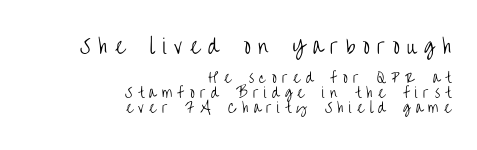
The face used here is rendered with a markedly widened letterfit. Teacher's note: observe the even right margin — that is flush-right alignment. A typesetter would call this leading minimal, almost set solid. Italic? Not at all — the glyphs are vertical. Beneath every word, the page is bare. The characters are drawn with everyday or finer stroke widths.
